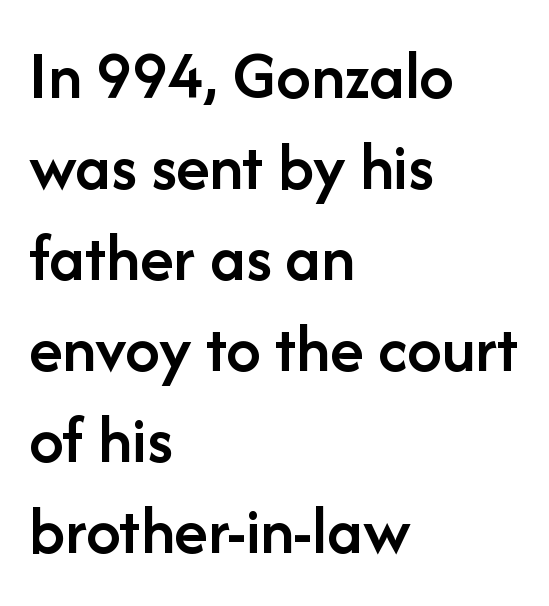
{"serif": "no", "italic": "no", "bold": "semi", "weight": "semibold", "width": "normal", "stroke_contrast": "low", "x_height": "medium", "monospaced": "no", "underline": "no", "align": "left", "line_spacing": "normal", "line_spacing_ratio": 1.32, "letter_spacing": "normal", "letter_spacing_em": 0.0, "glyph_px": 69}
